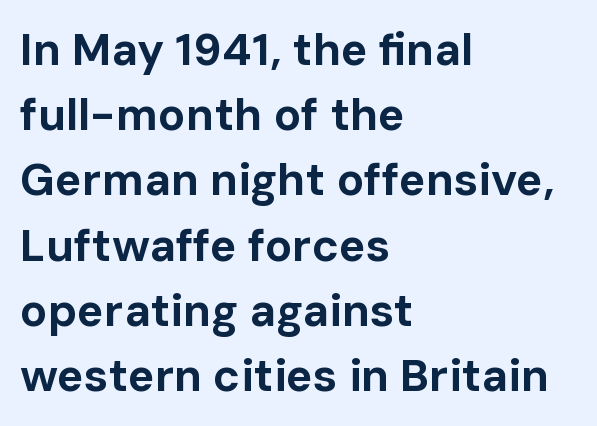
Q: Is the text bold? A: Yes.
Q: Is the text italic (slanted)? A: No, it is upright.
Q: Is the typeface a serif or a sans-serif typeface? A: Sans-serif.
Q: Is the text underlined? A: No.
Q: How is the paragraph aligned? A: Left-aligned.
Q: Is the spacing between letters normal or unusually wide? A: Normal.
Q: Is the spacing between lines tight, normal or loose? A: Normal.
Q: Width (condensed, normal, or wide)? A: Normal.
Q: Stroke contrast? A: Low.
Q: x-height? A: Medium.
Q: Monospaced? A: No.
